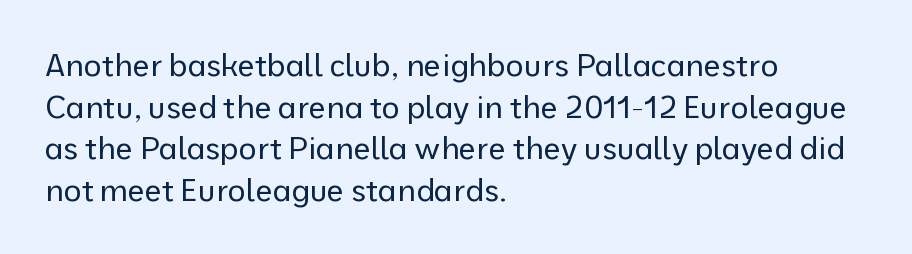
The image shows 31 px regular-weight sans-serif type, upright; set left-aligned, normal line spacing (1.34x), normal letter spacing, not underlined; low stroke contrast and a medium x-height.
